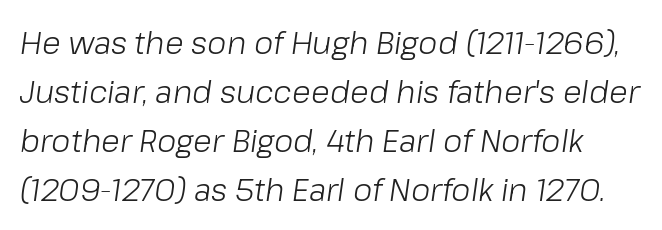
The image shows 31 px light type, italic (leaning right); set normal line spacing (1.58x), normal letter spacing, not underlined; low stroke contrast and a medium x-height.
